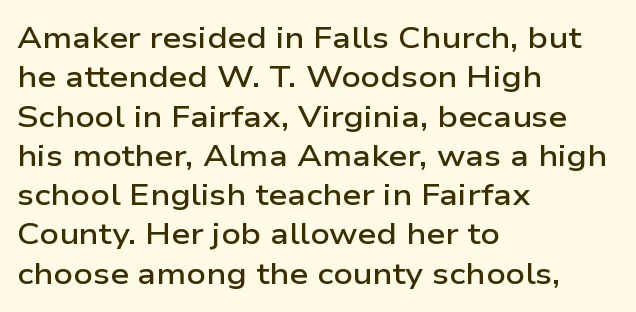
The image shows 30 px semibold, wide sans-serif type, upright; set left-aligned, normal line spacing (1.31x), normal letter spacing, not underlined; low stroke contrast and a medium x-height.
